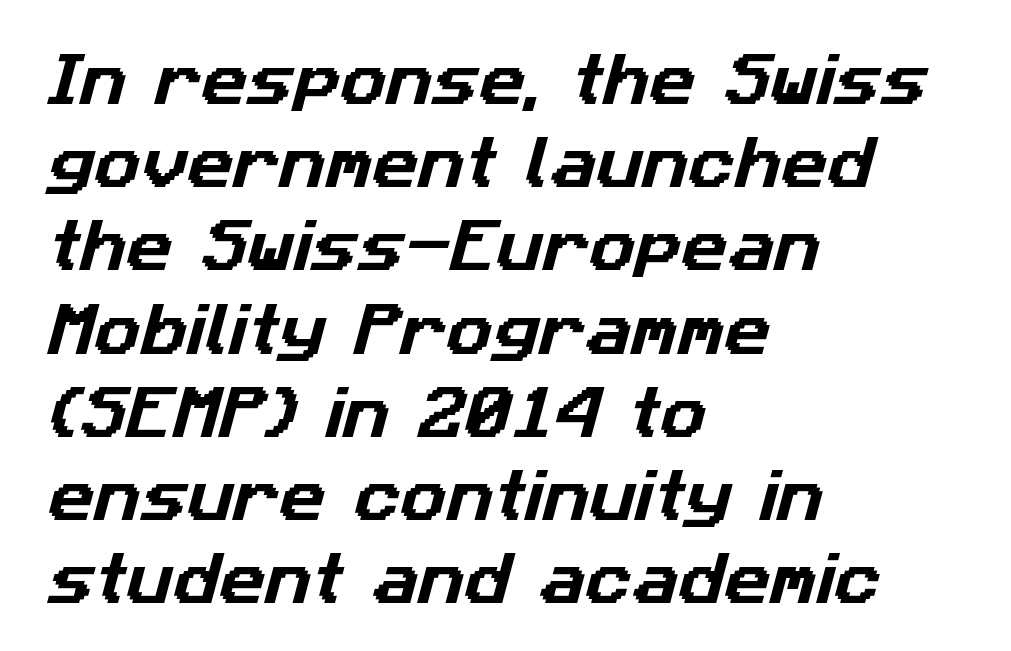
Q: Is the typeface a serif or a sans-serif typeface? A: Sans-serif.
Q: Is the text underlined? A: No.
Q: How is the paragraph aligned? A: Left-aligned.
Q: Is the spacing between letters normal or unusually wide? A: Normal.
Q: Is the spacing between lines tight, normal or loose? A: Normal.
Q: Width (condensed, normal, or wide)? A: Normal.
Q: Stroke contrast? A: Low.
Q: x-height? A: Medium.
Q: Monospaced? A: No.
